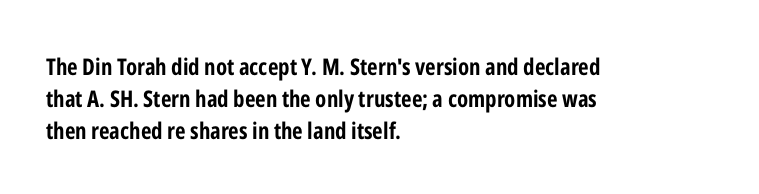
Compared with typical paragraphs, the rows here are spaced about the same. In terms of posture, this sample is upright. You'd pick this weight for a headline — it's a proper bold. Typeset ragged right — the left edge is the straight one.
